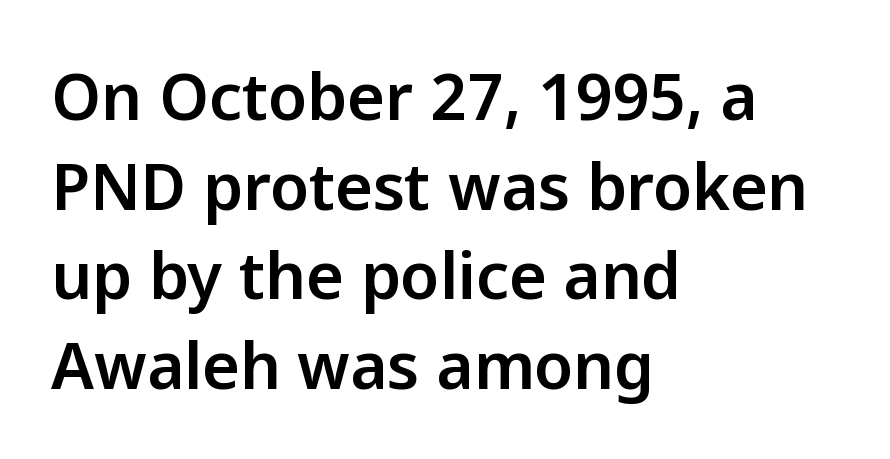
Q: Is the text italic (slanted)? A: No, it is upright.
Q: Is the typeface a serif or a sans-serif typeface? A: Sans-serif.
Q: Is the text underlined? A: No.
Q: How is the paragraph aligned? A: Left-aligned.
Q: Is the spacing between letters normal or unusually wide? A: Normal.
Q: Is the spacing between lines tight, normal or loose? A: Normal.
Q: Width (condensed, normal, or wide)? A: Normal.
Q: Stroke contrast? A: Low.
Q: x-height? A: Medium.
Q: Monospaced? A: No.
